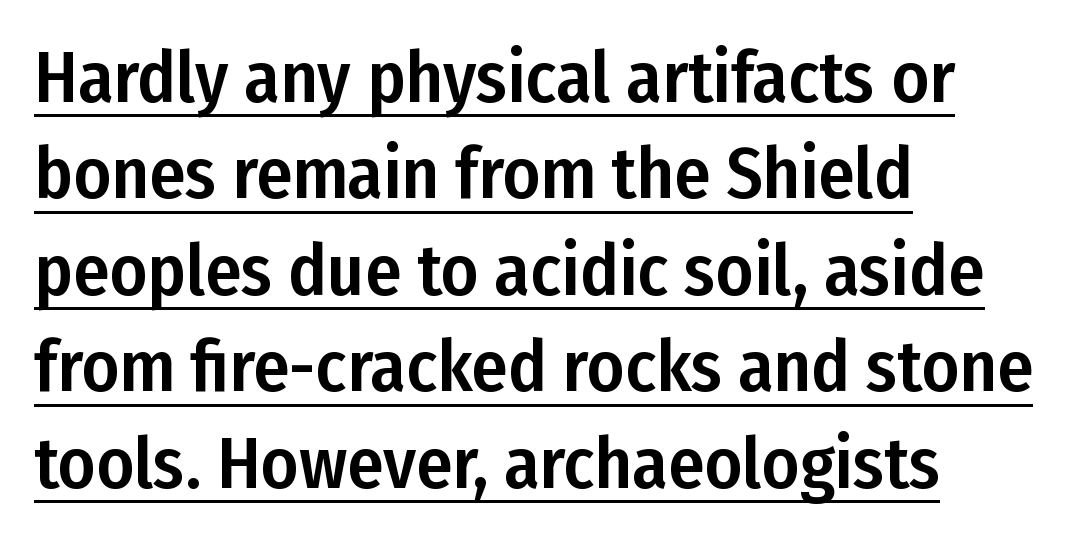
The lettering is marked with a stroke running underneath it. Characters remain perfectly vertical along every line. What stands out about the letter spacing? Nothing — it is the standard amount. The typeface chosen for these lines omits serifs. Teacher's note: observe the even left margin — that is flush-left alignment.
